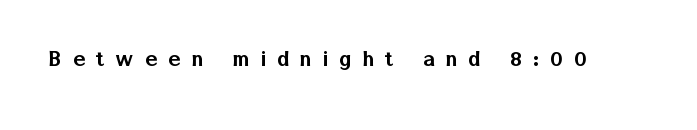
Q: Is the text italic (slanted)? A: No, it is upright.
Q: Is the text underlined? A: No.
Q: Is the spacing between letters normal or unusually wide? A: Unusually wide.
